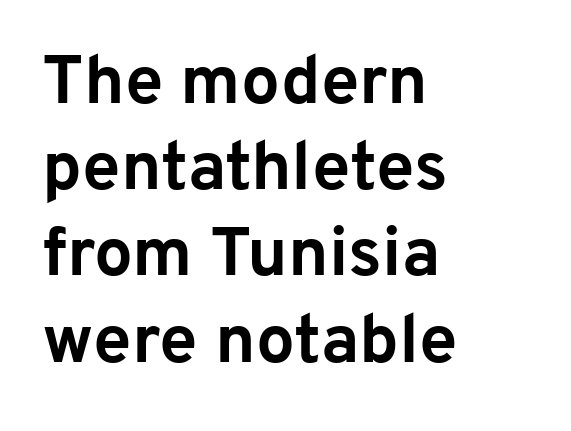
{"serif": "no", "italic": "no", "bold": "yes", "weight": "bold", "width": "normal", "stroke_contrast": "low", "x_height": "medium", "monospaced": "no", "underline": "no", "align": "left", "line_spacing": "normal", "line_spacing_ratio": 1.25, "letter_spacing": "normal", "letter_spacing_em": 0.0, "glyph_px": 69}
